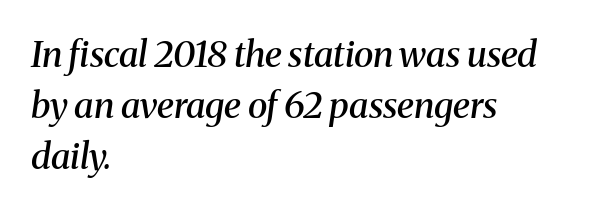
Q: Is the text bold? A: Semi-bold.
Q: Is the text italic (slanted)? A: Yes, it leans right by about 8 degrees.
Q: Is the typeface a serif or a sans-serif typeface? A: Serif.
Q: Is the text underlined? A: No.
Q: How is the paragraph aligned? A: Left-aligned.
Q: Is the spacing between letters normal or unusually wide? A: Normal.
Q: Is the spacing between lines tight, normal or loose? A: Normal.
Q: Width (condensed, normal, or wide)? A: Normal.
Q: Stroke contrast? A: Medium.
Q: x-height? A: Medium.
Q: Monospaced? A: No.
